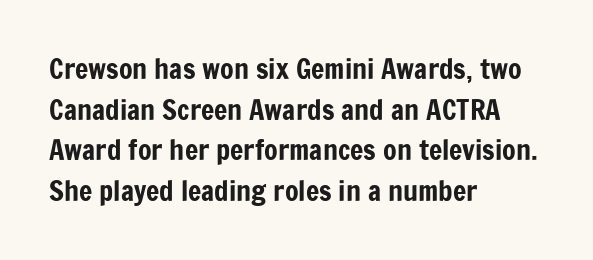
Q: Is the text italic (slanted)? A: No, it is upright.
Q: Is the typeface a serif or a sans-serif typeface? A: Sans-serif.
Q: Is the text underlined? A: No.
Q: How is the paragraph aligned? A: Left-aligned.
Q: Is the spacing between letters normal or unusually wide? A: Normal.
Q: Is the spacing between lines tight, normal or loose? A: Normal.
Q: Width (condensed, normal, or wide)? A: Condensed.
Q: Stroke contrast? A: Low.
Q: x-height? A: Medium.
Q: Monospaced? A: No.
